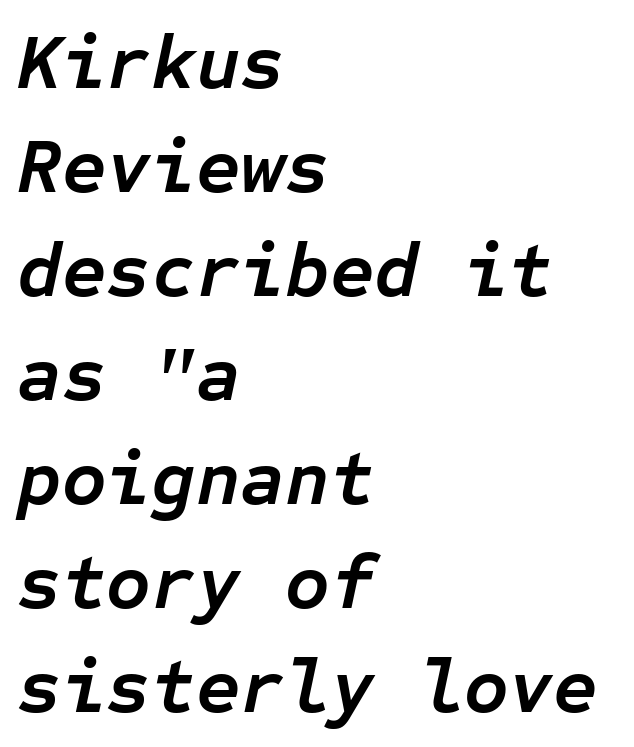
You'd pick this weight for a headline — it's a proper bold. Tall strokes in this sample are angled rather than plumb. Think of a typewriter: that constant character pitch is what you see here. The setting favours the left margin, as ordinary paragraphs usually do. The letters sit at their default tracking, neither squeezed nor spread. Words float on clear page, feet unadorned.
